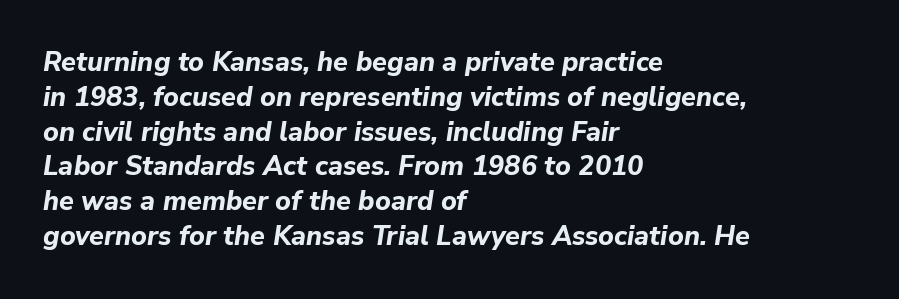
Q: Is the text bold? A: Yes.
Q: Is the text italic (slanted)? A: Yes, it leans right by about 9 degrees.
Q: Is the text underlined? A: No.
Q: How is the paragraph aligned? A: Left-aligned.
Q: Is the spacing between letters normal or unusually wide? A: Normal.
Q: Is the spacing between lines tight, normal or loose? A: Normal.
